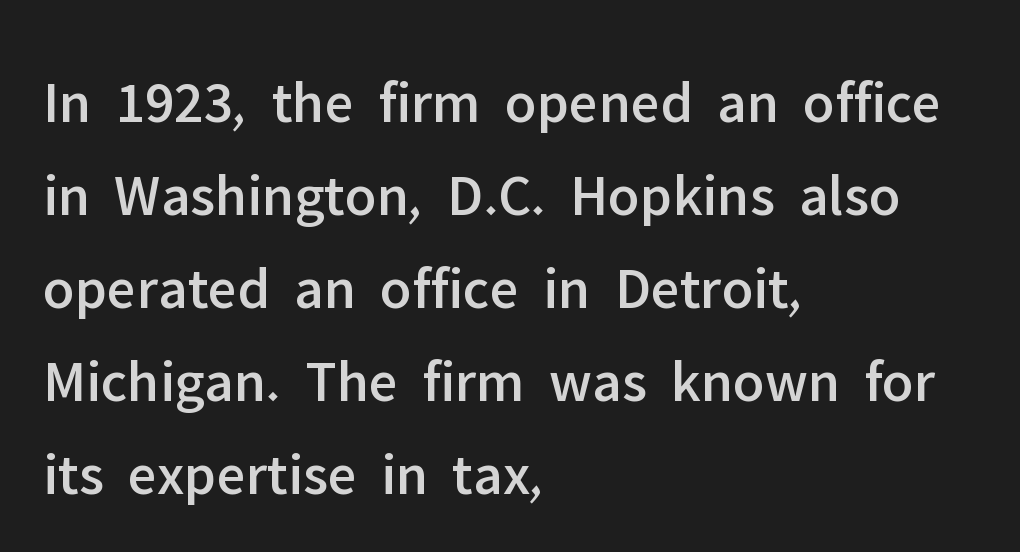
{"serif": "no", "italic": "no", "width": "normal", "stroke_contrast": "low", "x_height": "medium", "monospaced": "no", "underline": "no", "align": "left", "line_spacing": "normal", "line_spacing_ratio": 1.55, "letter_spacing": "normal", "letter_spacing_em": 0.0, "glyph_px": 60}
